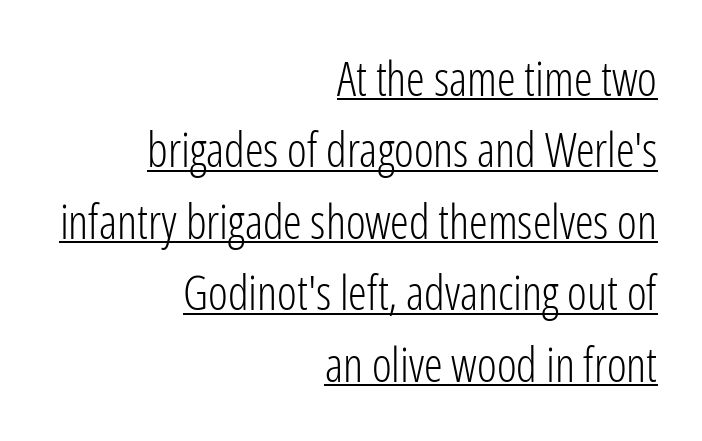
Q: Is the text bold? A: No.
Q: Is the text italic (slanted)? A: No, it is upright.
Q: Is the typeface a serif or a sans-serif typeface? A: Sans-serif.
Q: Is the text underlined? A: Yes.
Q: How is the paragraph aligned? A: Right-aligned.
Q: Is the spacing between letters normal or unusually wide? A: Normal.
Q: Is the spacing between lines tight, normal or loose? A: Normal.
Q: Width (condensed, normal, or wide)? A: Condensed.
Q: Stroke contrast? A: Low.
Q: x-height? A: Medium.
Q: Monospaced? A: No.
